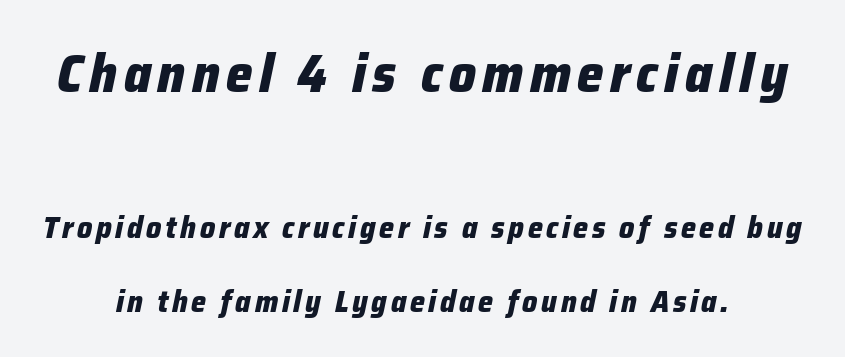
These lines stand farther apart than default settings would place them. Do the characters align in a grid? No, the font is proportional. This rendering features lettering with no underline. These lines carry a lot of weight — the face is fully bold. Look at the glyph heights: the upper group is clearly the bigger setting. Does the lettering tilt? It does — this is italic.
